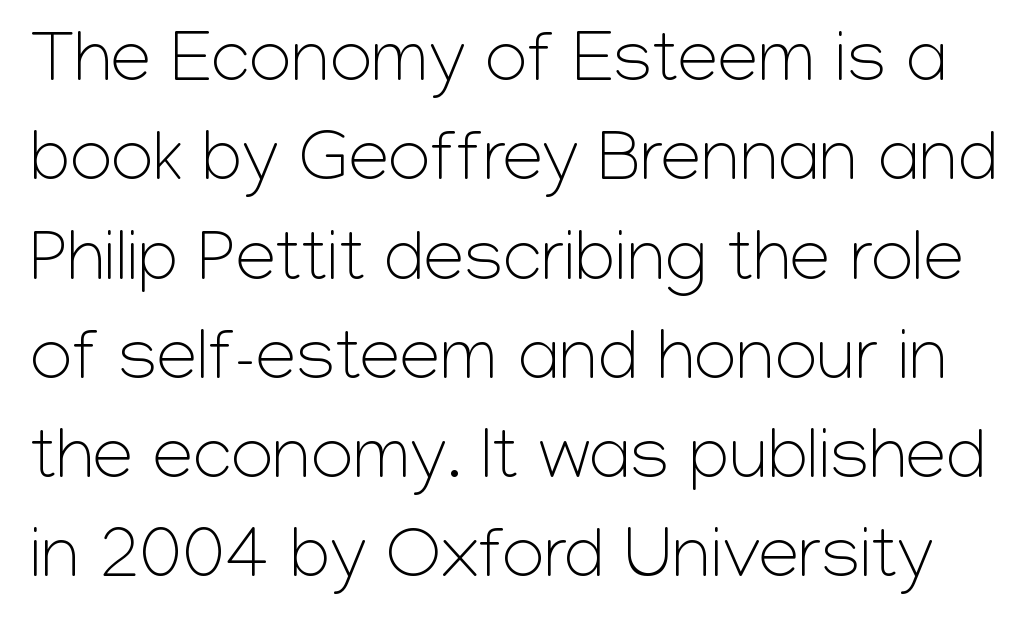
Caption: face not bold, strokes unweighted. Glyph-to-glyph distance matches everyday printed text. Quick note: interline space is typical. This sample has the flowing, uneven cadence of proportional lettering. A clean baseline with only descenders dipping below it. What kind of face is this? One without serifs — a sans.
